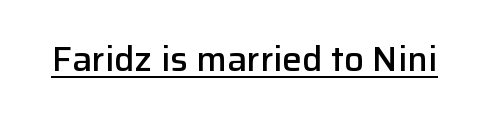
Q: Is the text bold? A: Semi-bold.
Q: Is the text italic (slanted)? A: No, it is upright.
Q: Is the typeface a serif or a sans-serif typeface? A: Sans-serif.
Q: Is the text underlined? A: Yes.
Q: Is the spacing between letters normal or unusually wide? A: Normal.
Q: Width (condensed, normal, or wide)? A: Normal.
Q: Stroke contrast? A: Low.
Q: x-height? A: Medium.
Q: Monospaced? A: No.
